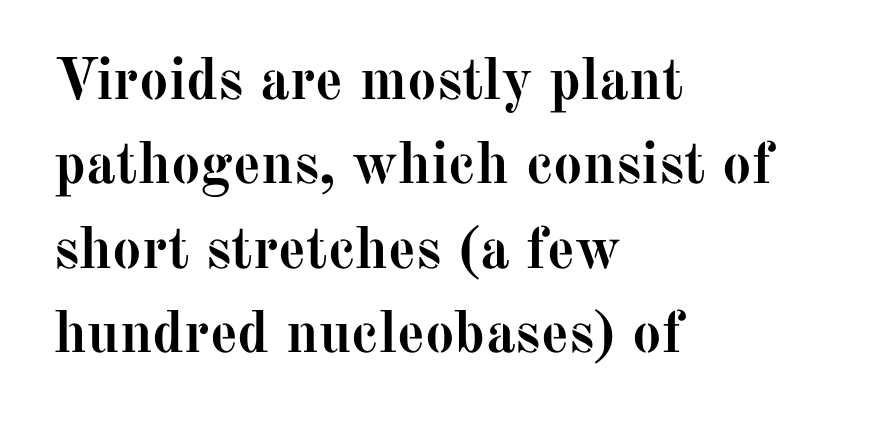
Q: Is the text bold? A: Yes.
Q: Is the text italic (slanted)? A: No, it is upright.
Q: Is the typeface a serif or a sans-serif typeface? A: Serif.
Q: Is the text underlined? A: No.
Q: How is the paragraph aligned? A: Left-aligned.
Q: Is the spacing between letters normal or unusually wide? A: Normal.
Q: Is the spacing between lines tight, normal or loose? A: Normal.
Q: Width (condensed, normal, or wide)? A: Normal.
Q: Stroke contrast? A: Medium.
Q: x-height? A: Medium.
Q: Monospaced? A: No.
